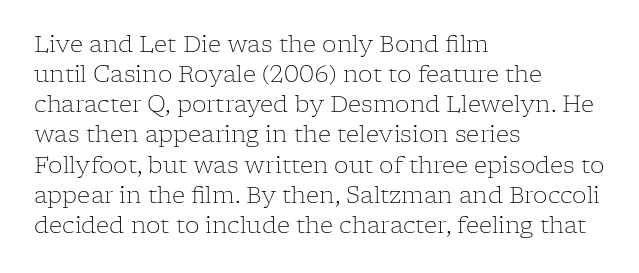
Q: Is the text bold? A: No.
Q: Is the text italic (slanted)? A: No, it is upright.
Q: Is the text underlined? A: No.
Q: How is the paragraph aligned? A: Left-aligned.
Q: Is the spacing between letters normal or unusually wide? A: Normal.
Q: Is the spacing between lines tight, normal or loose? A: Normal.
